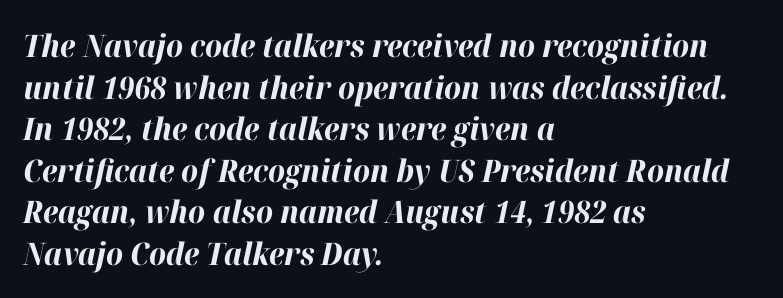
{"italic": "yes", "lean": "right", "slant_degrees": 12, "bold": "yes", "weight": "bold", "width": "normal", "stroke_contrast": "high", "x_height": "medium", "monospaced": "no", "underline": "no", "align": "left", "line_spacing": "normal", "line_spacing_ratio": 1.34, "letter_spacing": "normal", "letter_spacing_em": 0.0, "glyph_px": 31}
